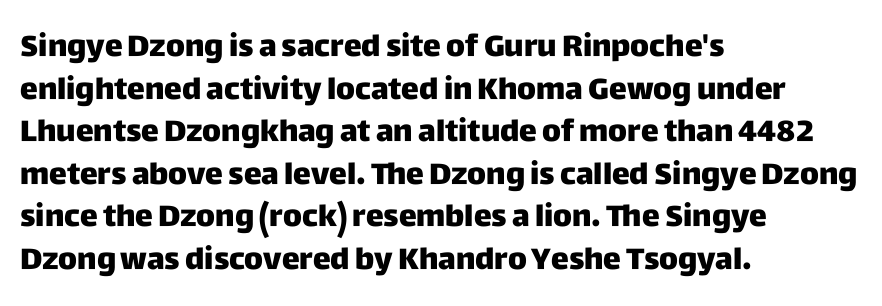
The image shows 30 px heavy sans-serif type, upright; set left-aligned, normal line spacing (1.42x), normal letter spacing, not underlined; low stroke contrast and a large x-height.
